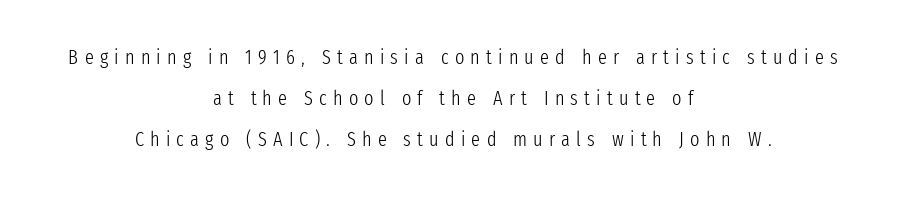
{"italic": "no", "bold": "no", "underline": "no", "align": "center", "line_spacing": "loose", "line_spacing_ratio": 2.05, "letter_spacing": "wide", "letter_spacing_em": 0.31, "glyph_px": 20}
